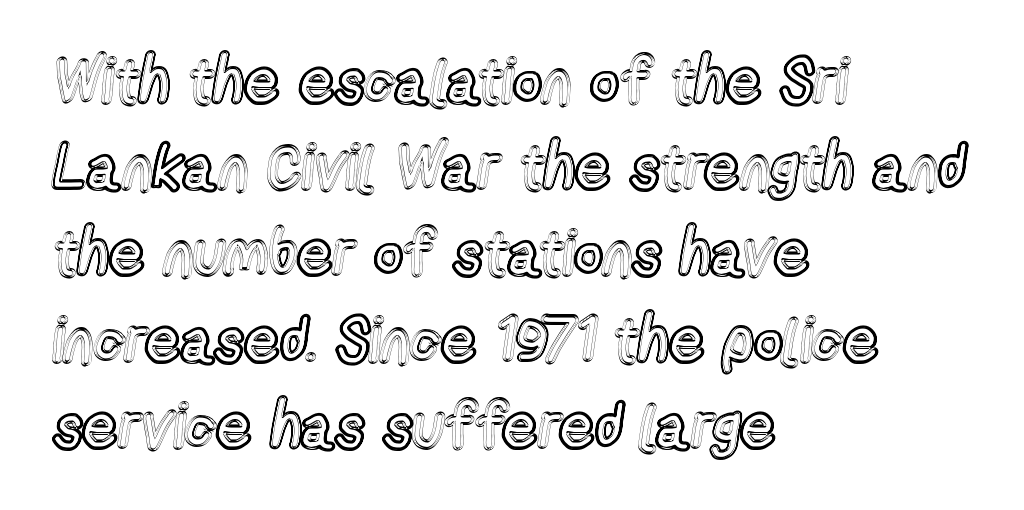
The image shows 62 px condensed type; set left-aligned, normal line spacing (1.39x), normal letter spacing, not underlined; a medium x-height.
